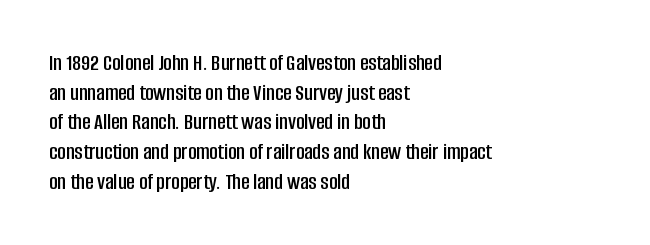
{"italic": "no", "underline": "no", "align": "left", "line_spacing": "normal", "line_spacing_ratio": 1.29, "letter_spacing": "normal", "letter_spacing_em": 0.0, "glyph_px": 23}
